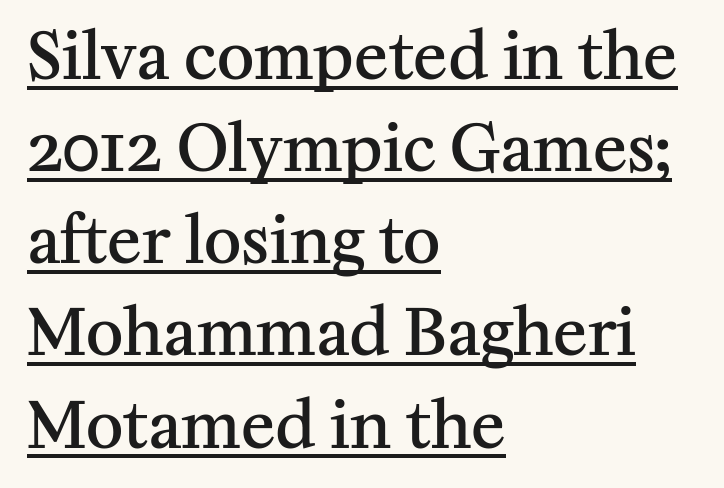
Q: Is the text bold? A: Semi-bold.
Q: Is the text italic (slanted)? A: No, it is upright.
Q: Is the typeface a serif or a sans-serif typeface? A: Serif.
Q: Is the text underlined? A: Yes.
Q: How is the paragraph aligned? A: Left-aligned.
Q: Is the spacing between letters normal or unusually wide? A: Normal.
Q: Is the spacing between lines tight, normal or loose? A: Normal.
Q: Width (condensed, normal, or wide)? A: Normal.
Q: Stroke contrast? A: Medium.
Q: x-height? A: Medium.
Q: Monospaced? A: No.
